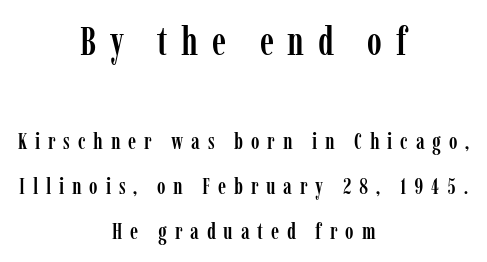
The image shows 40 px condensed serif type, upright; set centered, loose line spacing (1.95x), unusually wide letter spacing (+0.34 em), not underlined; the first (top) block is 1.74x larger; low stroke contrast and a medium x-height.
